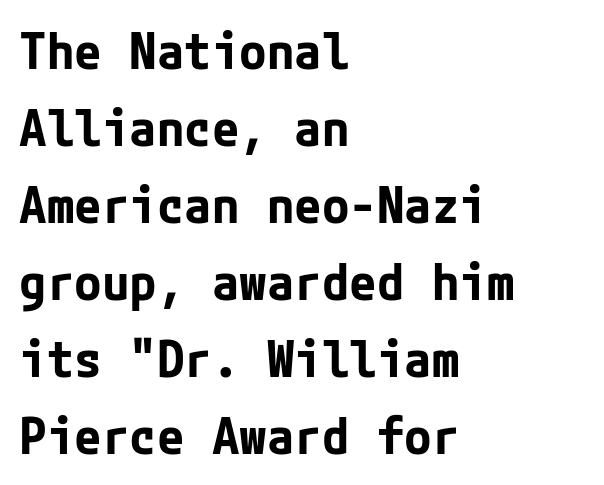
Posture: upright roman. Descender tails drop into unmarked territory. As a designer I'd log this as weight 700, bold. Each letter's strokes conclude bluntly, with no projecting serifs. The passage shown has conventional tracking throughout.
